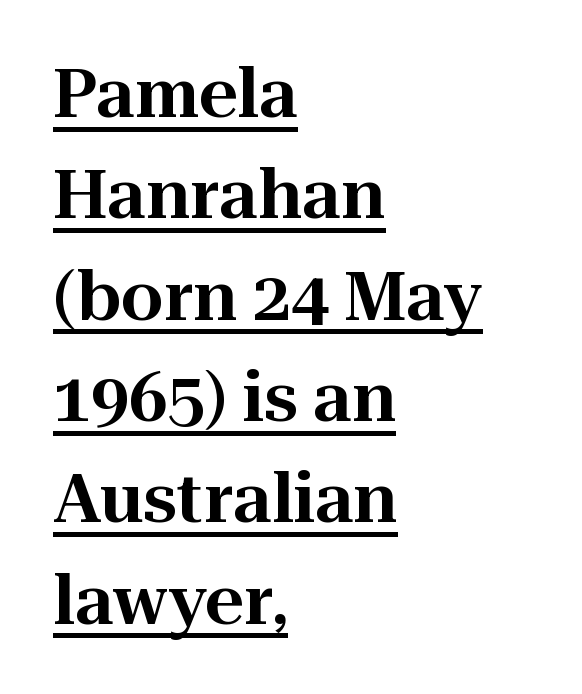
{"serif": "yes", "italic": "no", "width": "normal", "stroke_contrast": "high", "x_height": "medium", "monospaced": "no", "underline": "yes", "align": "left", "line_spacing": "normal", "line_spacing_ratio": 1.49, "letter_spacing": "normal", "letter_spacing_em": 0.0, "glyph_px": 68}
